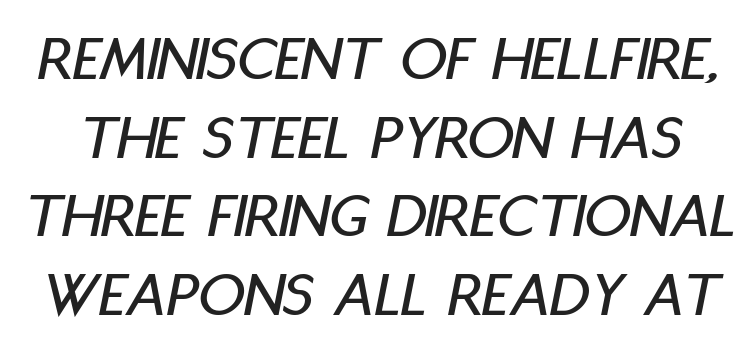
Any mark beneath the type? The region is blank. It's the slanting kind of type. Varying glyph widths throughout — classic text-font behaviour. The letterforms sit shoulder to shoulder at normal distance.
